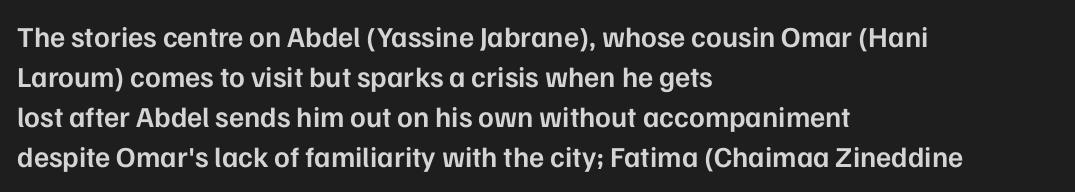
The image shows 29 px semibold sans-serif type, upright; set left-aligned, normal line spacing (1.38x), normal letter spacing, not underlined; low stroke contrast and a medium x-height.
